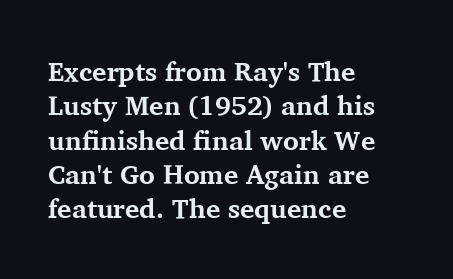
A typesetter would mark this as roman, not italic. Does the copy run flush right? No — it runs flush left. These words are printed bold, with thick strokes throughout. Successive baselines arrive at the customary interval. Caption: standard tracking, unaltered.
